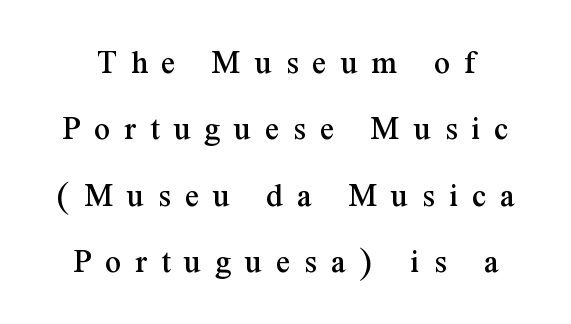
The image shows 35 px serif type, upright; set centered, loose line spacing (1.9x), unusually wide letter spacing (+0.4 em), not underlined; medium stroke contrast and a medium x-height.
